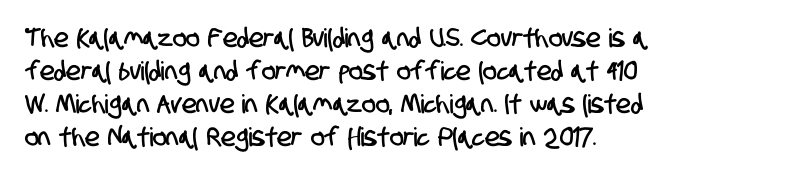
{"underline": "no", "align": "left", "line_spacing": "normal", "line_spacing_ratio": 1.27, "letter_spacing": "normal", "letter_spacing_em": 0.0, "glyph_px": 26}
